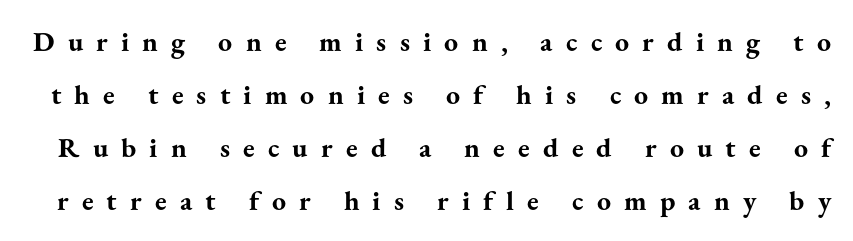
You could only call the tracking loose — the letters float apart. The baseline area is clear. Think of a printed novel: that variable character pitch is what you see here. Is this a sans? No — the strokes have serifs. In terms of weight, the rendering is a true, heavy bold.
